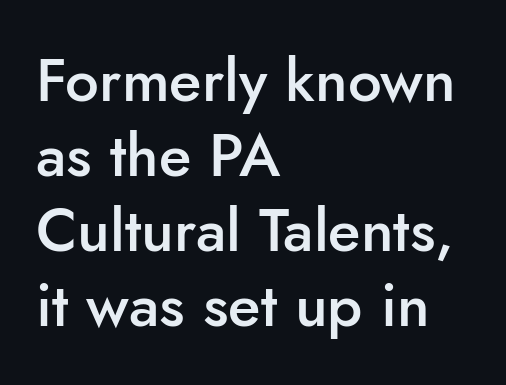
{"serif": "no", "italic": "no", "bold": "semi", "weight": "semibold", "width": "normal", "stroke_contrast": "low", "x_height": "small", "monospaced": "no", "underline": "no", "align": "left", "line_spacing": "normal", "line_spacing_ratio": 1.25, "letter_spacing": "normal", "letter_spacing_em": 0.0, "glyph_px": 60}
